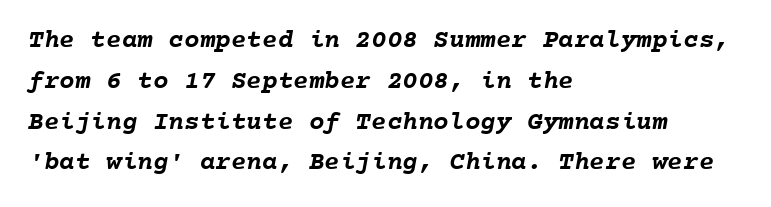
{"bold": "yes", "underline": "no", "align": "left", "line_spacing": "normal", "line_spacing_ratio": 1.57, "letter_spacing": "normal", "letter_spacing_em": 0.0, "glyph_px": 26}
